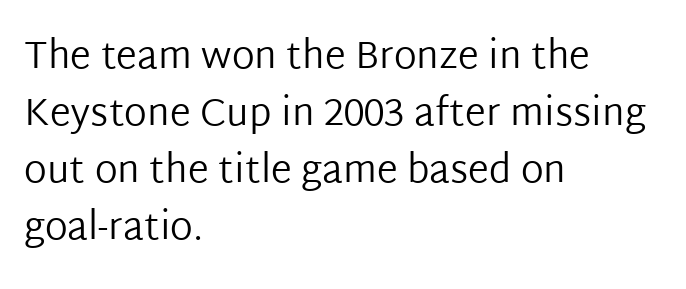
Q: Is the text bold? A: No.
Q: Is the text italic (slanted)? A: No, it is upright.
Q: Is the typeface a serif or a sans-serif typeface? A: Sans-serif.
Q: Is the text underlined? A: No.
Q: How is the paragraph aligned? A: Left-aligned.
Q: Is the spacing between letters normal or unusually wide? A: Normal.
Q: Is the spacing between lines tight, normal or loose? A: Normal.
Q: Width (condensed, normal, or wide)? A: Normal.
Q: Stroke contrast? A: Low.
Q: x-height? A: Medium.
Q: Monospaced? A: No.
